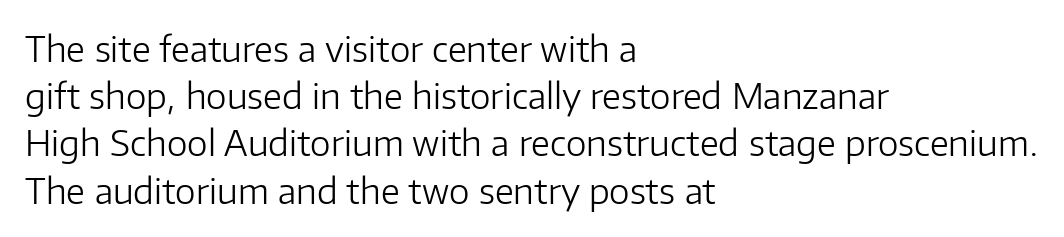
Q: Is the text bold? A: No.
Q: Is the text italic (slanted)? A: No, it is upright.
Q: Is the typeface a serif or a sans-serif typeface? A: Sans-serif.
Q: Is the text underlined? A: No.
Q: How is the paragraph aligned? A: Left-aligned.
Q: Is the spacing between letters normal or unusually wide? A: Normal.
Q: Is the spacing between lines tight, normal or loose? A: Normal.
Q: Width (condensed, normal, or wide)? A: Normal.
Q: Stroke contrast? A: Low.
Q: x-height? A: Medium.
Q: Monospaced? A: No.
